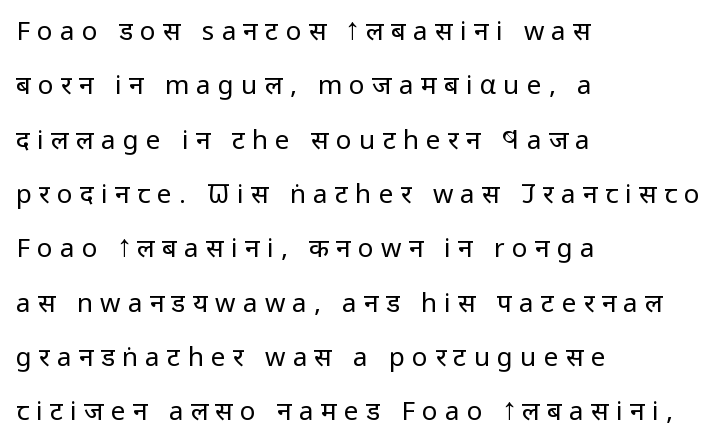
Airy leading. The passage shown is not underscored anywhere. On a weight scale, this lands at 450 or below. Does the lettering tilt? It doesn't — this is upright. Glyph-to-glyph distance is far greater than everyday printed text.
